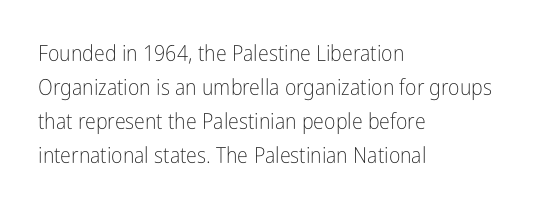
{"italic": "no", "bold": "no", "underline": "no", "align": "left", "line_spacing": "normal", "line_spacing_ratio": 1.54, "letter_spacing": "normal", "letter_spacing_em": 0.0, "glyph_px": 22}
